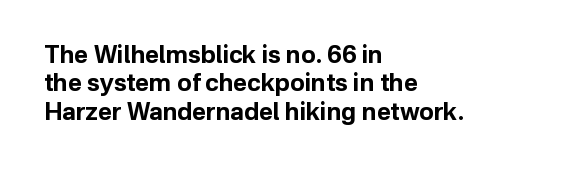
The image shows 24 px bold type, upright; set left-aligned, line spacing 1.18x, normal letter spacing, not underlined.
